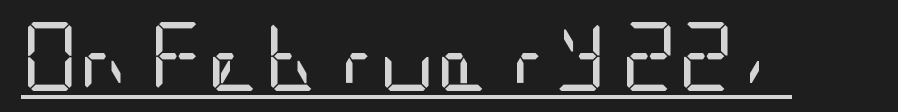
{"serif": "no", "italic": "no", "bold": "no", "weight": "regular", "width": "condensed", "stroke_contrast": "low", "x_height": "large", "underline": "yes", "letter_spacing": "normal", "letter_spacing_em": 0.0, "glyph_px": 70}
